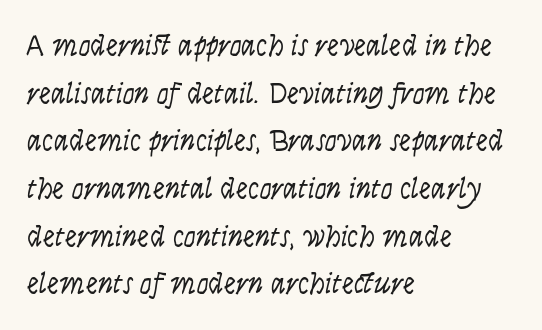
The image shows 30 px light, condensed sans-serif type; set left-aligned, normal line spacing (1.59x), normal letter spacing, not underlined; low stroke contrast and a large x-height.
